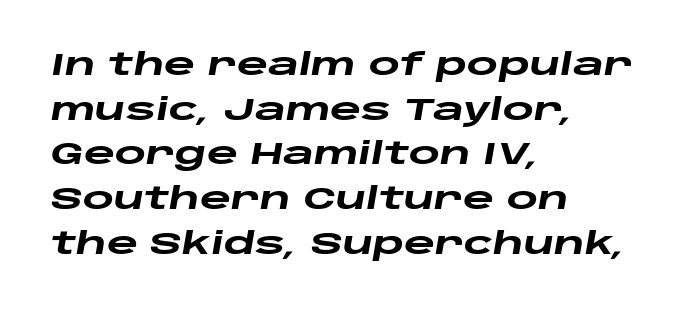
The image shows 30 px heavy, wide type, italic (leaning right); set left-aligned, normal line spacing (1.49x), normal letter spacing, not underlined; low stroke contrast and a large x-height.
